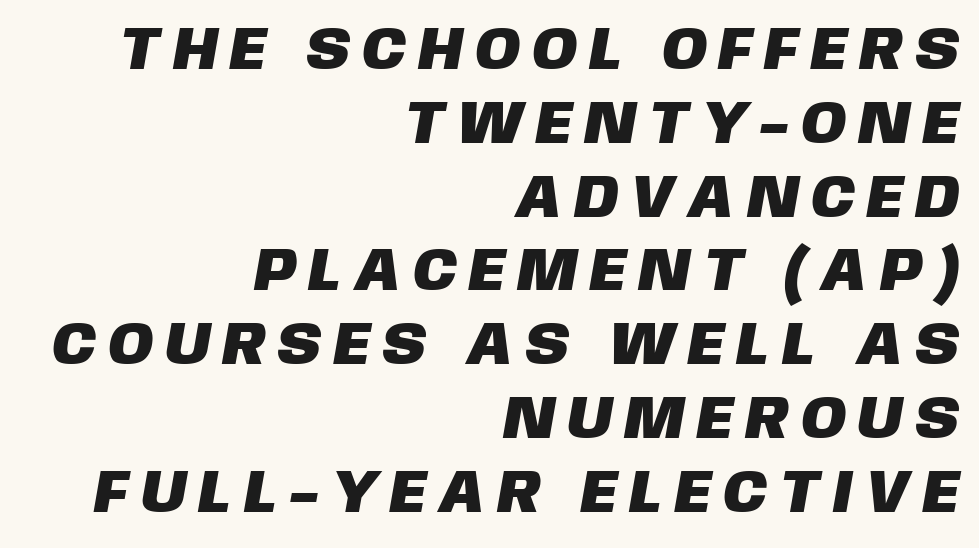
The letterforms stand isolated, each surrounded by extra space. No word sits above an underline. One-word summary of the alignment: right. The rendering uses natural spacing where letterforms have individual widths.
